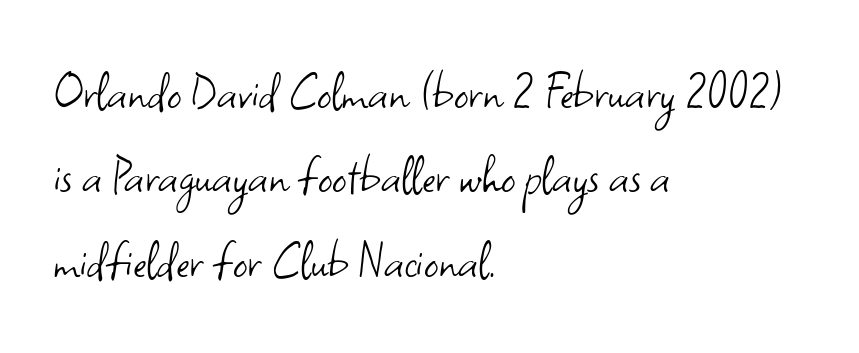
The image shows 57 px light sans-serif type; set left-aligned, normal line spacing (1.48x), normal letter spacing, not underlined; low stroke contrast and a small x-height.
